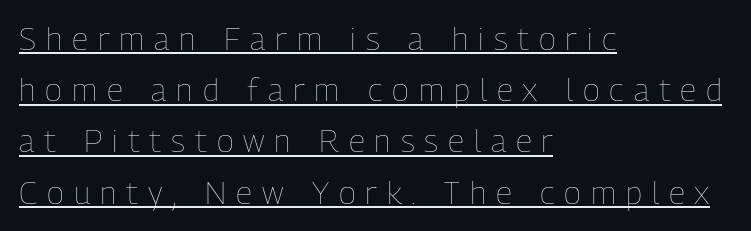
{"italic": "no", "bold": "no", "weight": "thin", "width": "condensed", "stroke_contrast": "low", "x_height": "medium", "monospaced": "no", "underline": "yes", "align": "left", "line_spacing": "normal", "line_spacing_ratio": 1.6, "letter_spacing": "wide", "letter_spacing_em": 0.31, "glyph_px": 32}
